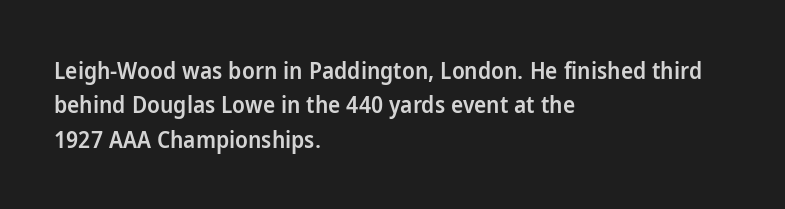
The image shows 23 px text type, upright; set left-aligned, normal line spacing (1.49x), normal letter spacing, not underlined.
